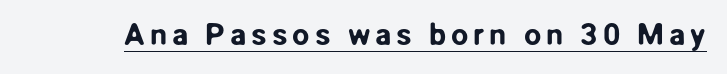
The image shows 31 px sans-serif type, upright; set underlined; low stroke contrast and a medium x-height.
